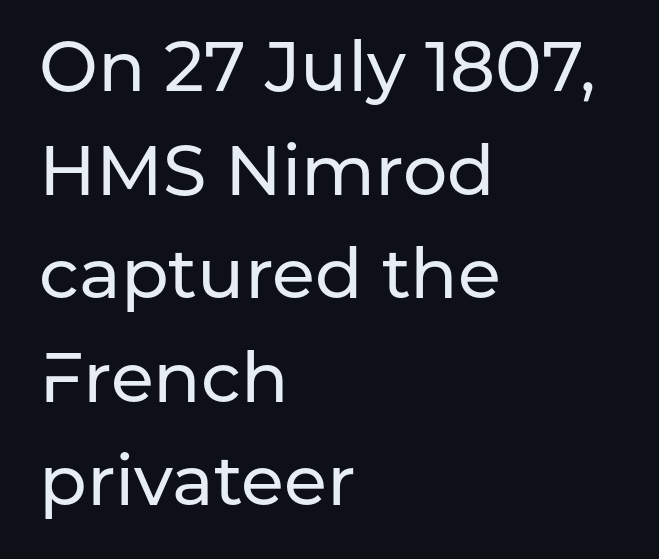
Q: Is the text italic (slanted)? A: No, it is upright.
Q: Is the typeface a serif or a sans-serif typeface? A: Sans-serif.
Q: Is the text underlined? A: No.
Q: How is the paragraph aligned? A: Left-aligned.
Q: Is the spacing between letters normal or unusually wide? A: Normal.
Q: Is the spacing between lines tight, normal or loose? A: Normal.
Q: Width (condensed, normal, or wide)? A: Normal.
Q: Stroke contrast? A: Low.
Q: x-height? A: Medium.
Q: Monospaced? A: No.
